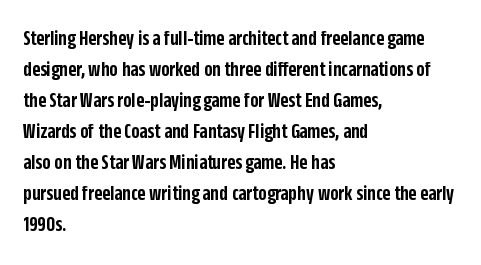
The image shows 22 px text type, upright; set left-aligned, normal line spacing (1.41x), normal letter spacing, not underlined.
